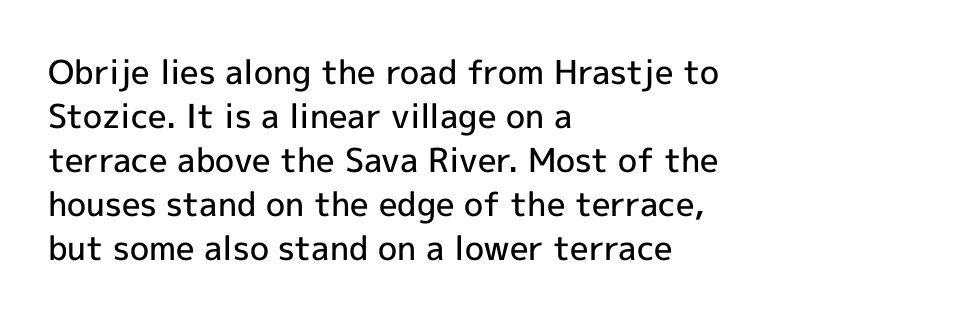
Q: Is the text bold? A: Semi-bold.
Q: Is the text italic (slanted)? A: No, it is upright.
Q: Is the typeface a serif or a sans-serif typeface? A: Sans-serif.
Q: Is the text underlined? A: No.
Q: How is the paragraph aligned? A: Left-aligned.
Q: Is the spacing between letters normal or unusually wide? A: Normal.
Q: Is the spacing between lines tight, normal or loose? A: Normal.
Q: Width (condensed, normal, or wide)? A: Normal.
Q: x-height? A: Medium.
Q: Monospaced? A: No.
